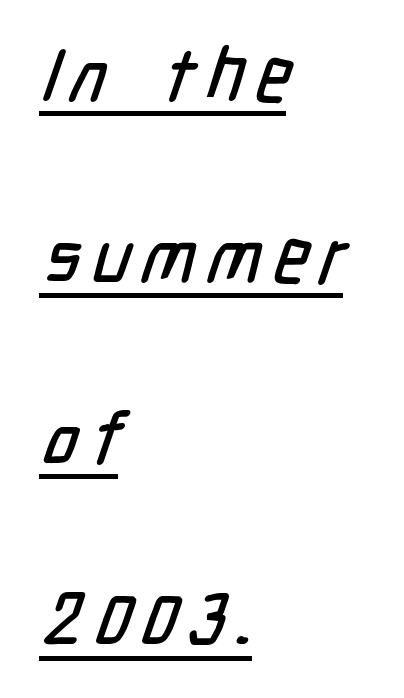
Q: Is the typeface a serif or a sans-serif typeface? A: Sans-serif.
Q: Is the text underlined? A: Yes.
Q: How is the paragraph aligned? A: Left-aligned.
Q: Is the spacing between lines tight, normal or loose? A: Loose.
Q: Width (condensed, normal, or wide)? A: Condensed.
Q: Stroke contrast? A: Low.
Q: x-height? A: Medium.
Q: Monospaced? A: No.
